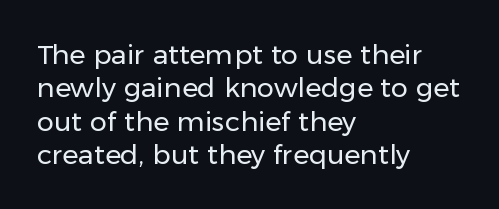
Q: Is the text bold? A: No.
Q: Is the text italic (slanted)? A: No, it is upright.
Q: Is the text underlined? A: No.
Q: How is the paragraph aligned? A: Left-aligned.
Q: Is the spacing between letters normal or unusually wide? A: Normal.
